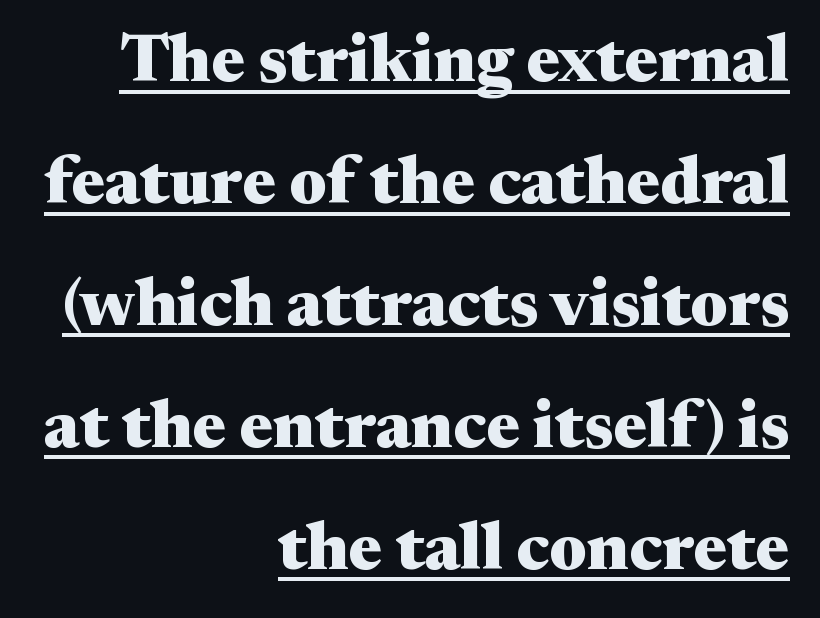
The image shows 67 px heavy, wide serif type, upright; set right-aligned, line spacing 1.82x, normal letter spacing, underlined; medium stroke contrast and a medium x-height.
